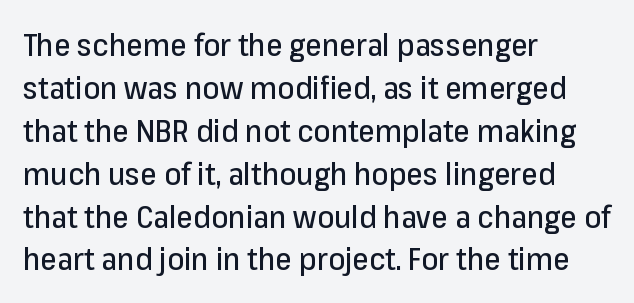
The image shows 30 px sans-serif type, upright; set left-aligned, normal line spacing (1.43x), normal letter spacing, not underlined; low stroke contrast and a medium x-height.
